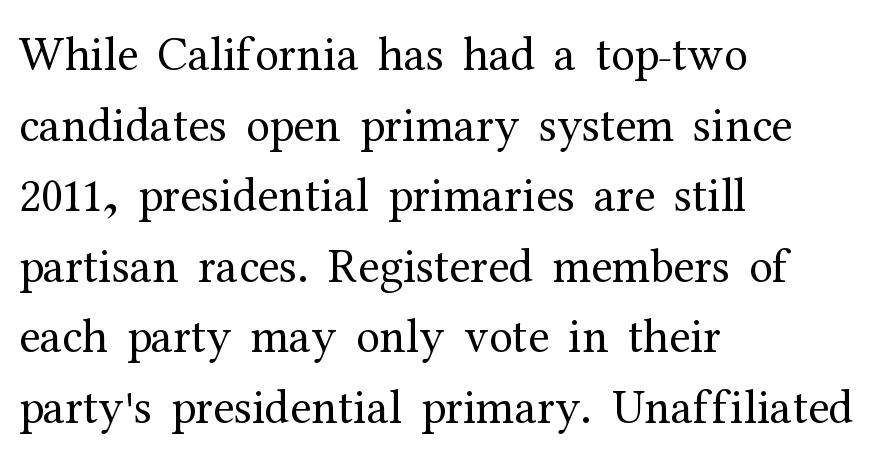
Every row of glyphs begins at an identical x-position on the left. Descenders are the only things crossing below the line. You can tell it's not italic because the verticals are truly vertical. Look at the bottom of the vertical strokes: they flare into serifs here. How would I describe the line gaps? Plain and ordinary. Think of a printed novel: that variable character pitch is what you see here.
